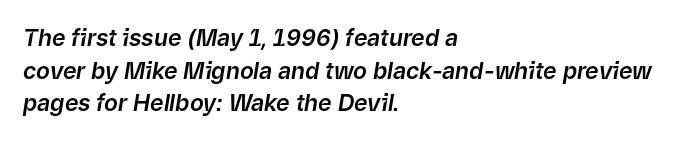
The image shows 23 px text type, italic (leaning right); set left-aligned, normal line spacing (1.42x), normal letter spacing, not underlined.
